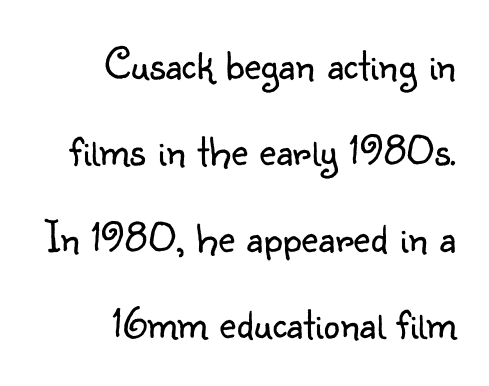
Q: Is the text bold? A: No.
Q: Is the text italic (slanted)? A: No, it is upright.
Q: Is the typeface a serif or a sans-serif typeface? A: Sans-serif.
Q: Is the text underlined? A: No.
Q: How is the paragraph aligned? A: Right-aligned.
Q: Is the spacing between letters normal or unusually wide? A: Normal.
Q: Width (condensed, normal, or wide)? A: Normal.
Q: Stroke contrast? A: Low.
Q: x-height? A: Small.
Q: Monospaced? A: No.
